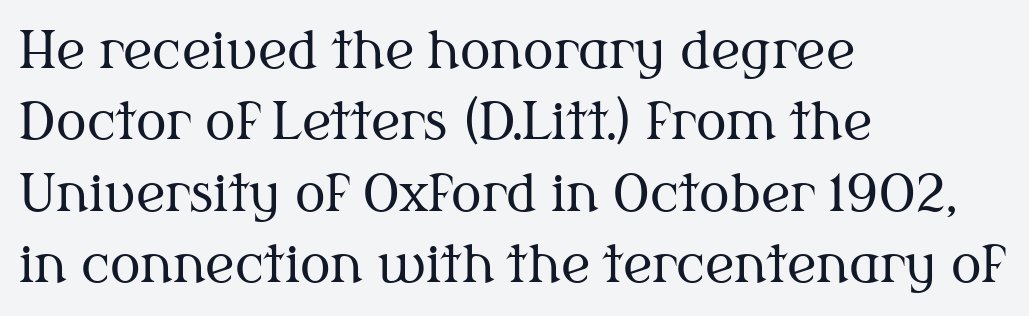
The image shows 51 px regular-weight serif type, upright; set left-aligned, normal line spacing (1.4x), normal letter spacing, not underlined; medium stroke contrast and a medium x-height.
